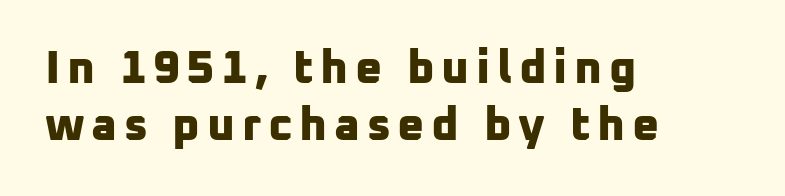
Each line starts at the same left margin while the right side varies. What weight is shown? A full bold with thick strokes. The passage shown is typeset with a sans-serif family. The gap between lines stays unmarked.
